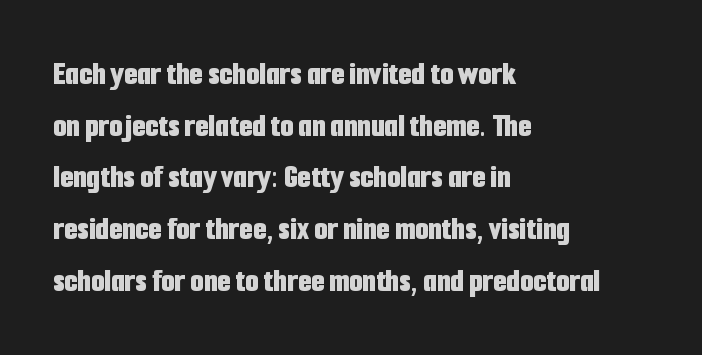
Q: Is the text bold? A: Yes.
Q: Is the text italic (slanted)? A: No, it is upright.
Q: Is the typeface a serif or a sans-serif typeface? A: Sans-serif.
Q: Is the text underlined? A: No.
Q: How is the paragraph aligned? A: Left-aligned.
Q: Is the spacing between letters normal or unusually wide? A: Normal.
Q: Is the spacing between lines tight, normal or loose? A: Normal.
Q: Width (condensed, normal, or wide)? A: Condensed.
Q: Stroke contrast? A: Low.
Q: x-height? A: Medium.
Q: Monospaced? A: No.
